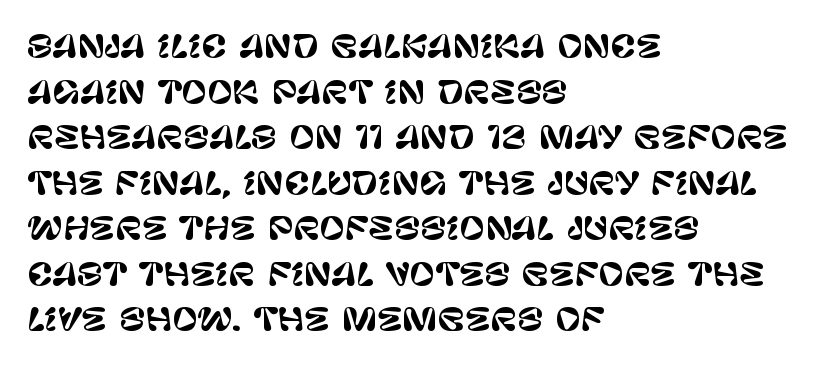
Q: Is the text italic (slanted)? A: Yes.
Q: Is the typeface a serif or a sans-serif typeface? A: Sans-serif.
Q: Is the text underlined? A: No.
Q: How is the paragraph aligned? A: Left-aligned.
Q: Is the spacing between letters normal or unusually wide? A: Normal.
Q: Is the spacing between lines tight, normal or loose? A: Normal.
Q: Width (condensed, normal, or wide)? A: Normal.
Q: Stroke contrast? A: Low.
Q: x-height? A: Large.
Q: Monospaced? A: No.
